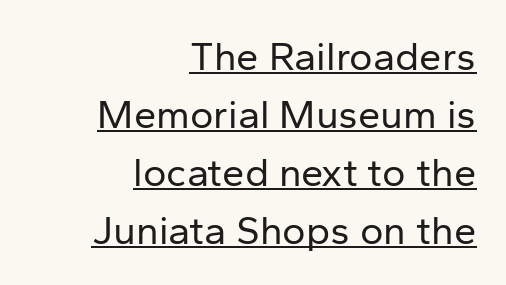
{"serif": "no", "italic": "no", "bold": "no", "weight": "regular", "width": "normal", "stroke_contrast": "low", "x_height": "medium", "monospaced": "no", "underline": "yes", "align": "right", "line_spacing": "normal", "line_spacing_ratio": 1.45, "letter_spacing": "normal", "letter_spacing_em": 0.0, "glyph_px": 40}
